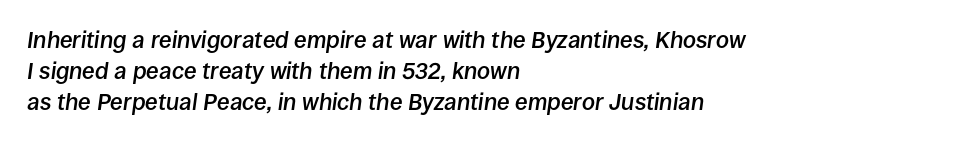
Q: Is the text bold? A: Semi-bold.
Q: Is the text italic (slanted)? A: Yes, it leans right by about 8 degrees.
Q: Is the text underlined? A: No.
Q: How is the paragraph aligned? A: Left-aligned.
Q: Is the spacing between letters normal or unusually wide? A: Normal.
Q: Is the spacing between lines tight, normal or loose? A: Normal.
